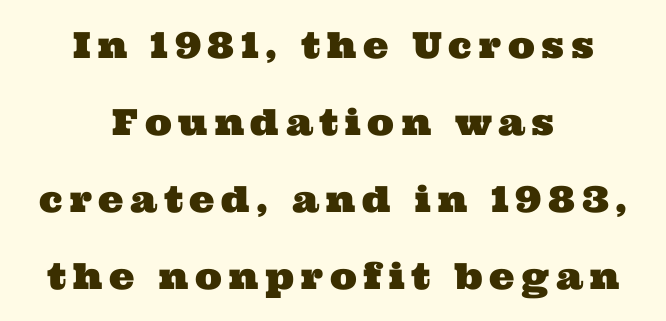
The image shows 36 px wide serif type; set centered, loose line spacing (2.14x), not underlined; medium stroke contrast and a medium x-height.
